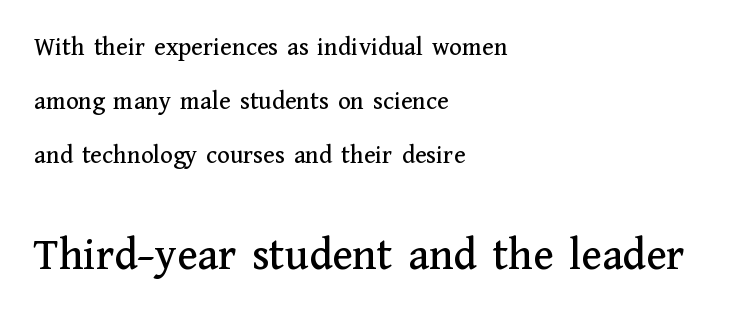
{"serif": "yes", "italic": "no", "width": "normal", "stroke_contrast": "medium", "x_height": "medium", "monospaced": "no", "underline": "no", "align": "left", "line_spacing": "loose", "line_spacing_ratio": 2.08, "letter_spacing": "normal", "letter_spacing_em": 0.0, "larger_block": "second", "size_ratio": 1.77, "glyph_px": 46}
